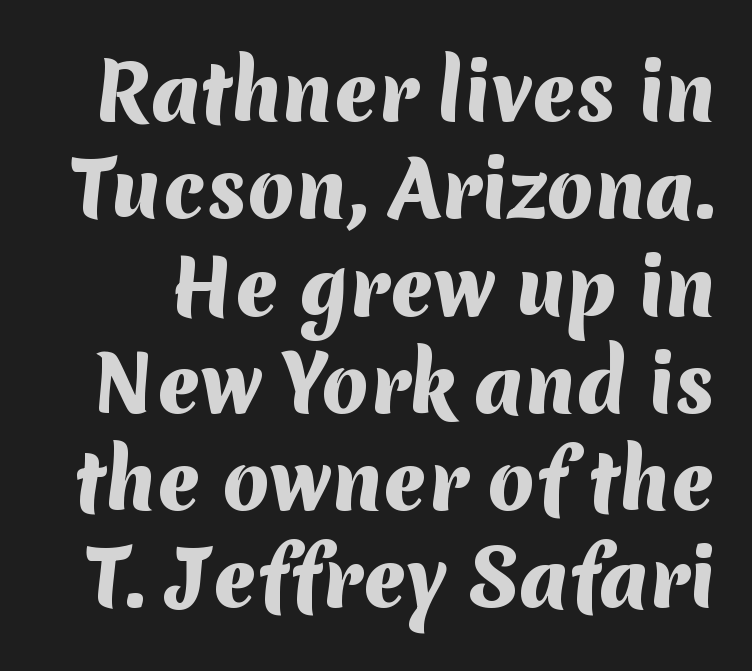
The image shows 76 px heavy sans-serif type; set normal line spacing (1.28x), normal letter spacing, not underlined; medium stroke contrast and a medium x-height.
